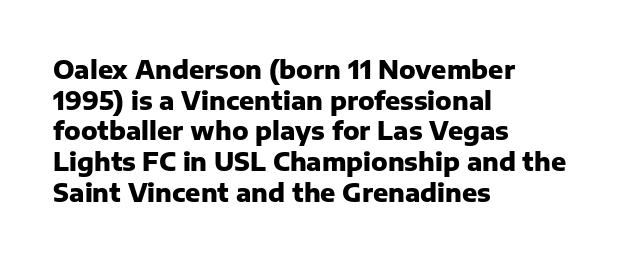
In CSS terms this would be text-align: left. Anything drawn beneath the words? Only blank space. Posture: upright roman. As a designer I'd log this as weight 700, bold.
